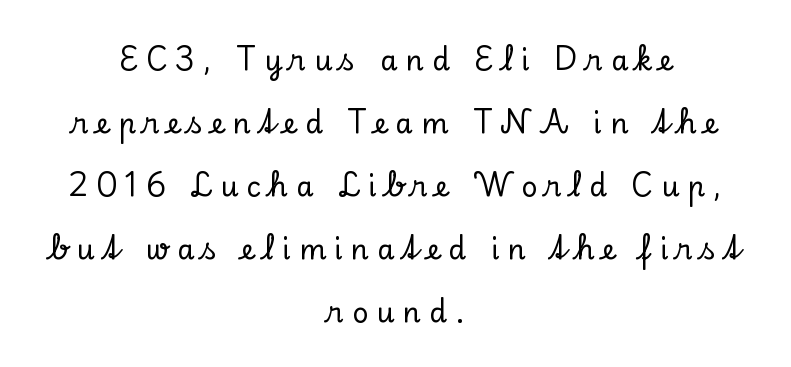
Q: Is the text italic (slanted)? A: No, it is upright.
Q: Is the text underlined? A: No.
Q: How is the paragraph aligned? A: Centered.
Q: Is the spacing between letters normal or unusually wide? A: Unusually wide.
Q: Is the spacing between lines tight, normal or loose? A: Loose.
Q: Width (condensed, normal, or wide)? A: Normal.
Q: Stroke contrast? A: Low.
Q: x-height? A: Small.
Q: Monospaced? A: No.
